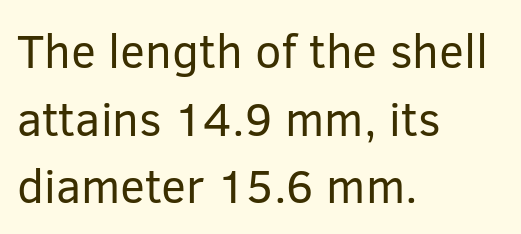
The image shows 47 px regular-weight sans-serif type, upright; set left-aligned, normal line spacing (1.44x), normal letter spacing, not underlined; low stroke contrast and a medium x-height.
